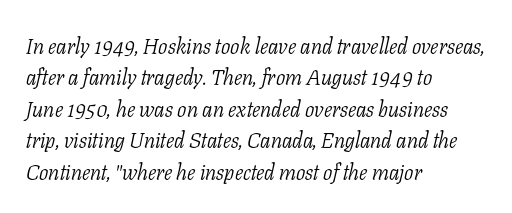
Posture: slanted. The strip under each line holds only bare page. No chunkiness to these letters — they're not bold. A normal amount of white space separates one row of letters from the next. The letterforms sit shoulder to shoulder at normal distance.
